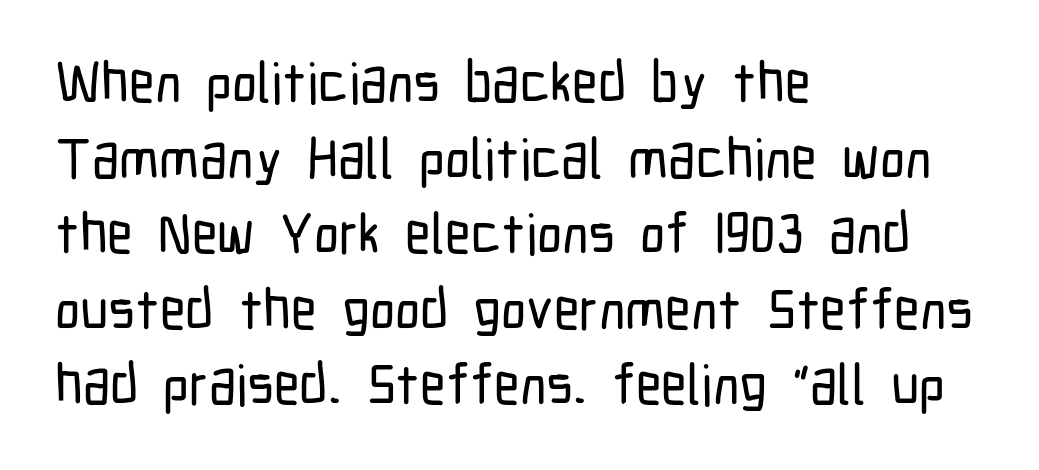
{"serif": "no", "italic": "no", "width": "condensed", "stroke_contrast": "low", "x_height": "medium", "monospaced": "no", "underline": "no", "align": "left", "line_spacing": "normal", "line_spacing_ratio": 1.35, "letter_spacing": "normal", "letter_spacing_em": 0.0, "glyph_px": 56}
